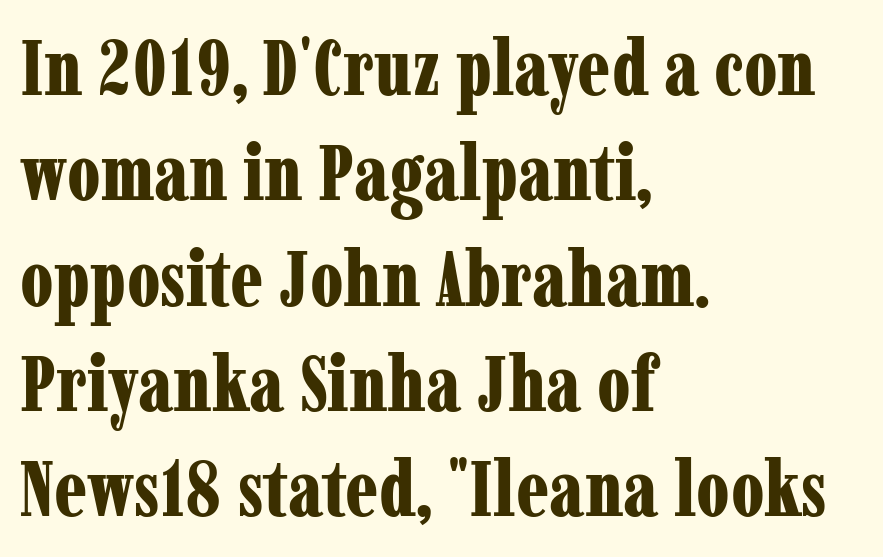
Q: Is the text bold? A: Yes.
Q: Is the text italic (slanted)? A: No, it is upright.
Q: Is the typeface a serif or a sans-serif typeface? A: Serif.
Q: Is the text underlined? A: No.
Q: How is the paragraph aligned? A: Left-aligned.
Q: Is the spacing between letters normal or unusually wide? A: Normal.
Q: Is the spacing between lines tight, normal or loose? A: Normal.
Q: Width (condensed, normal, or wide)? A: Condensed.
Q: Stroke contrast? A: Low.
Q: x-height? A: Medium.
Q: Monospaced? A: No.
